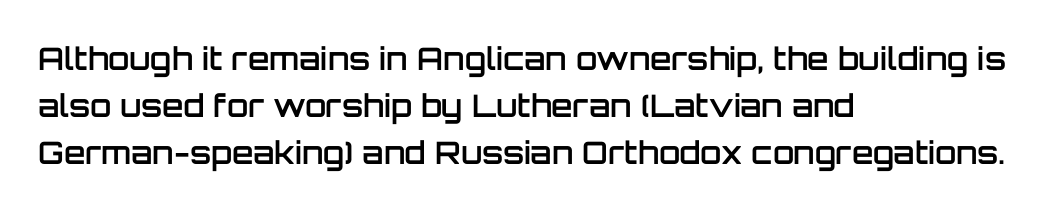
The image shows 31 px semibold sans-serif type, upright; set left-aligned, normal line spacing (1.51x), normal letter spacing, not underlined; low stroke contrast and a large x-height.
